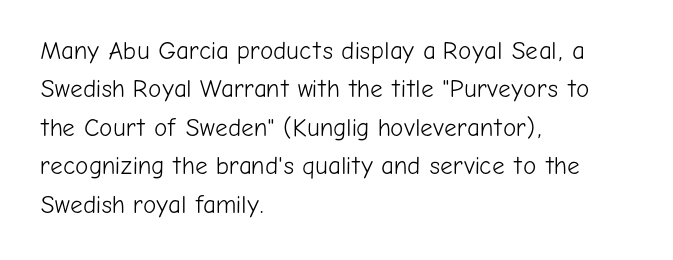
{"italic": "no", "bold": "no", "underline": "no", "align": "left", "line_spacing": "normal", "line_spacing_ratio": 1.54, "letter_spacing": "normal", "letter_spacing_em": 0.0, "glyph_px": 25}
